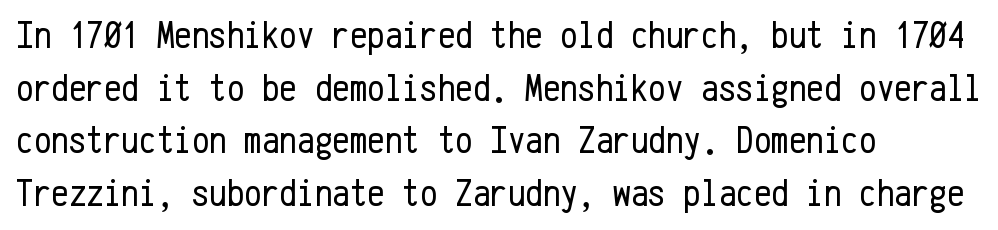
Descenders are the only things crossing below the line. Fixed-width glyphs throughout — classic coding-font behaviour. On a weight scale, this lands at 450 or below. When letters stand straight like this, we call the style roman or upright. Where is the straight margin? On the left. Is this a sans? Yes — the strokes have no serifs.
